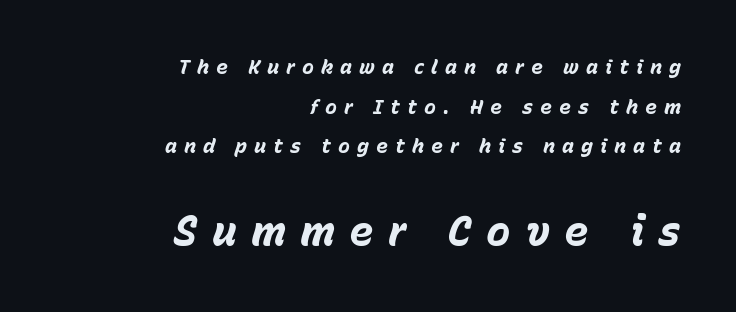
The image shows 41 px bold type, italic (leaning right); set right-aligned, loose line spacing (1.98x), unusually wide letter spacing (+0.35 em), not underlined; the second (bottom) block is 2.05x larger; low stroke contrast and a medium x-height.
